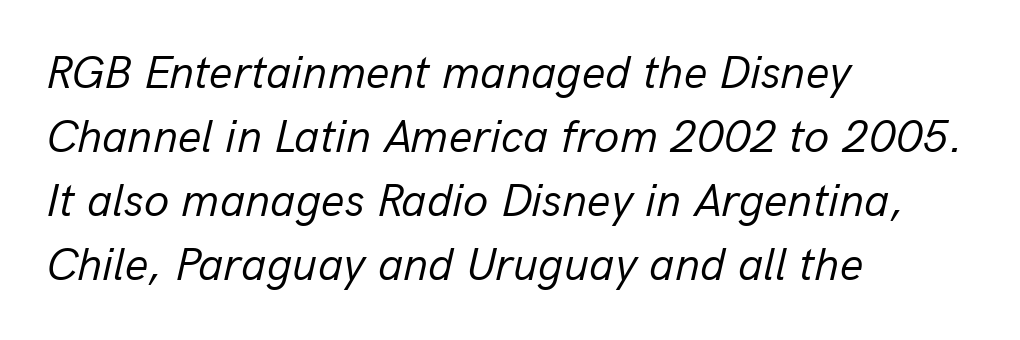
Q: Is the text bold? A: No.
Q: Is the text italic (slanted)? A: Yes, it leans right by about 13 degrees.
Q: Is the text underlined? A: No.
Q: How is the paragraph aligned? A: Left-aligned.
Q: Is the spacing between letters normal or unusually wide? A: Normal.
Q: Is the spacing between lines tight, normal or loose? A: Normal.
Q: Width (condensed, normal, or wide)? A: Normal.
Q: Stroke contrast? A: Low.
Q: x-height? A: Medium.
Q: Monospaced? A: No.
